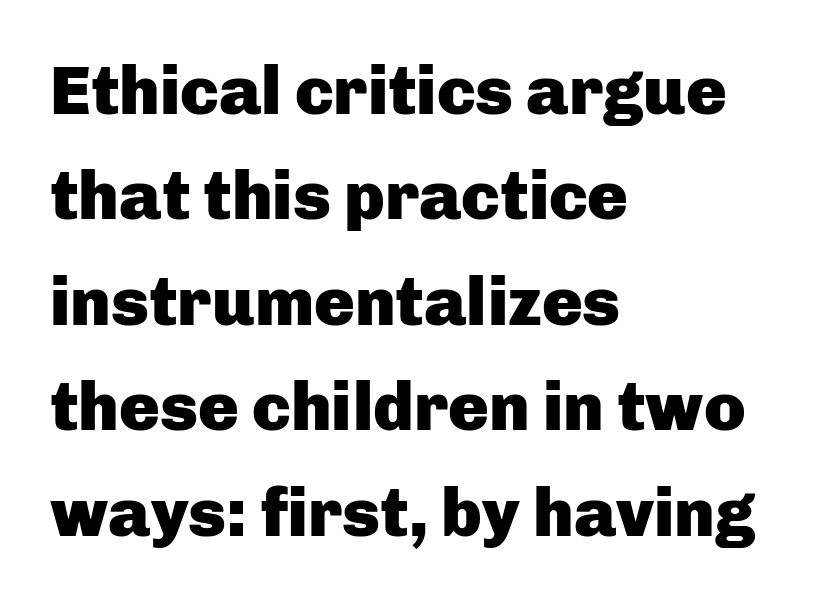
Q: Is the text bold? A: Yes.
Q: Is the text italic (slanted)? A: No, it is upright.
Q: Is the typeface a serif or a sans-serif typeface? A: Sans-serif.
Q: Is the text underlined? A: No.
Q: How is the paragraph aligned? A: Left-aligned.
Q: Is the spacing between letters normal or unusually wide? A: Normal.
Q: Is the spacing between lines tight, normal or loose? A: Normal.
Q: Width (condensed, normal, or wide)? A: Normal.
Q: Stroke contrast? A: Low.
Q: x-height? A: Medium.
Q: Monospaced? A: No.
